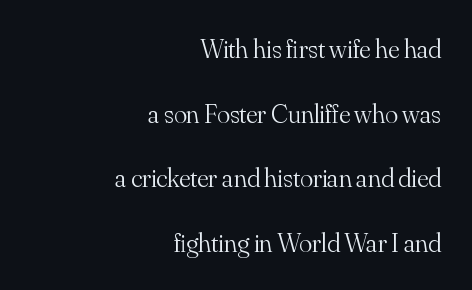
The image shows 27 px text type, upright; set right-aligned, loose line spacing (2.39x), normal letter spacing, not underlined.
